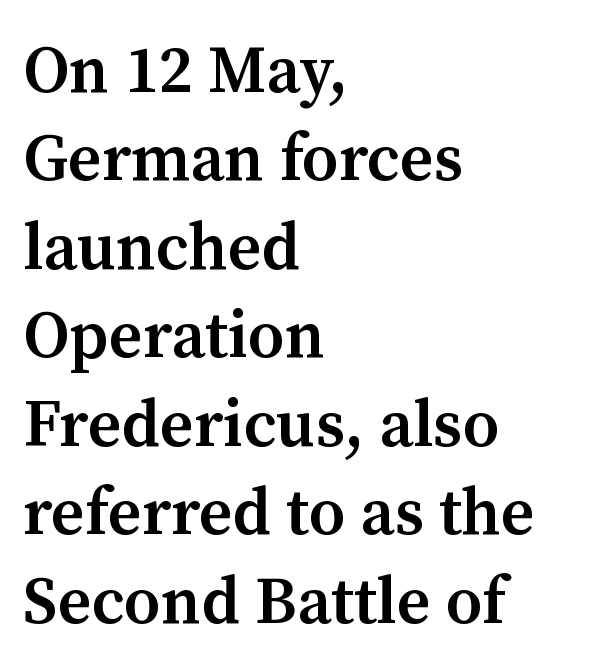
Q: Is the text bold? A: Semi-bold.
Q: Is the text italic (slanted)? A: No, it is upright.
Q: Is the typeface a serif or a sans-serif typeface? A: Serif.
Q: Is the text underlined? A: No.
Q: How is the paragraph aligned? A: Left-aligned.
Q: Is the spacing between letters normal or unusually wide? A: Normal.
Q: Is the spacing between lines tight, normal or loose? A: Normal.
Q: Width (condensed, normal, or wide)? A: Normal.
Q: Stroke contrast? A: Medium.
Q: x-height? A: Medium.
Q: Monospaced? A: No.
